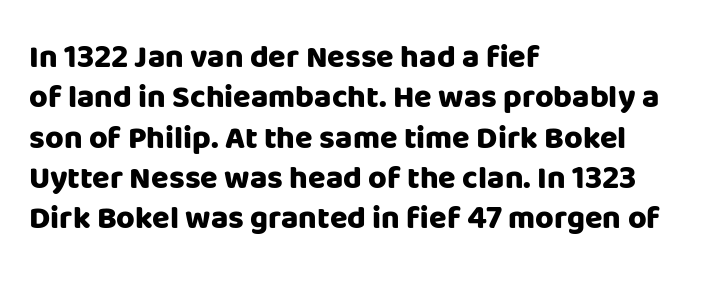
Q: Is the text bold? A: Yes.
Q: Is the text italic (slanted)? A: No, it is upright.
Q: Is the typeface a serif or a sans-serif typeface? A: Sans-serif.
Q: Is the text underlined? A: No.
Q: How is the paragraph aligned? A: Left-aligned.
Q: Is the spacing between letters normal or unusually wide? A: Normal.
Q: Is the spacing between lines tight, normal or loose? A: Normal.
Q: Width (condensed, normal, or wide)? A: Normal.
Q: Stroke contrast? A: Low.
Q: x-height? A: Large.
Q: Monospaced? A: No.
